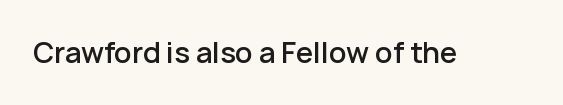
{"serif": "no", "italic": "no", "bold": "semi", "weight": "semibold", "width": "normal", "stroke_contrast": "low", "x_height": "medium", "monospaced": "no", "underline": "no", "letter_spacing": "normal", "letter_spacing_em": 0.0, "glyph_px": 28}
